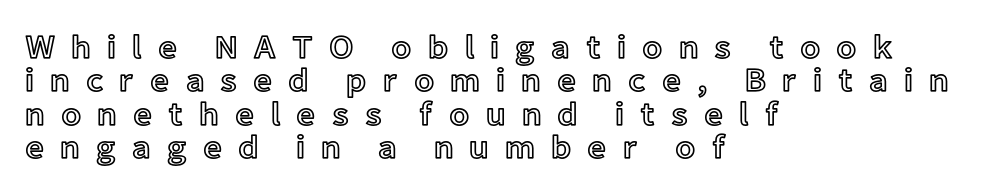
{"italic": "no", "width": "normal", "x_height": "medium", "monospaced": "no", "underline": "no", "align": "left", "line_spacing": "tight", "line_spacing_ratio": 1.01, "letter_spacing": "wide", "letter_spacing_em": 0.48, "glyph_px": 33}
